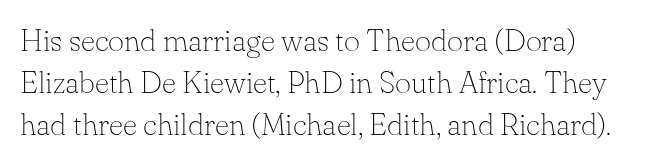
Reading down the column, the eye jumps a familiar distance to each next line. Compared with a typical body face, this is equally light or lighter still. The zone under the glyphs is completely vacant. Nope, not italic — everything's standing straight.
